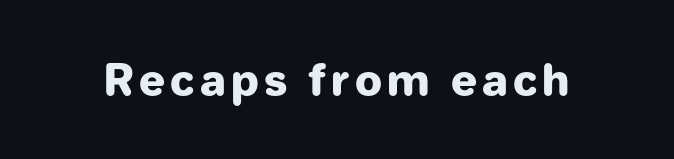
{"serif": "no", "italic": "no", "bold": "yes", "weight": "heavy", "width": "normal", "stroke_contrast": "low", "x_height": "medium", "monospaced": "no", "underline": "no", "glyph_px": 43}
